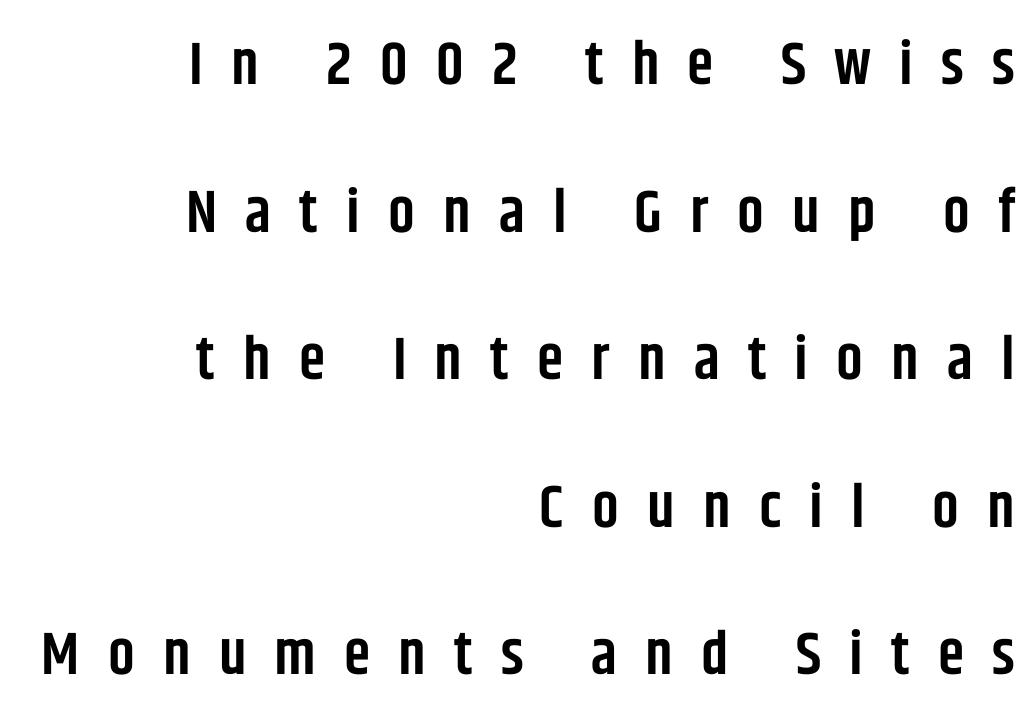
Q: Is the text bold? A: Semi-bold.
Q: Is the text italic (slanted)? A: No, it is upright.
Q: Is the typeface a serif or a sans-serif typeface? A: Sans-serif.
Q: Is the text underlined? A: No.
Q: How is the paragraph aligned? A: Right-aligned.
Q: Is the spacing between letters normal or unusually wide? A: Unusually wide.
Q: Is the spacing between lines tight, normal or loose? A: Loose.
Q: Width (condensed, normal, or wide)? A: Condensed.
Q: Stroke contrast? A: Low.
Q: x-height? A: Large.
Q: Monospaced? A: No.
